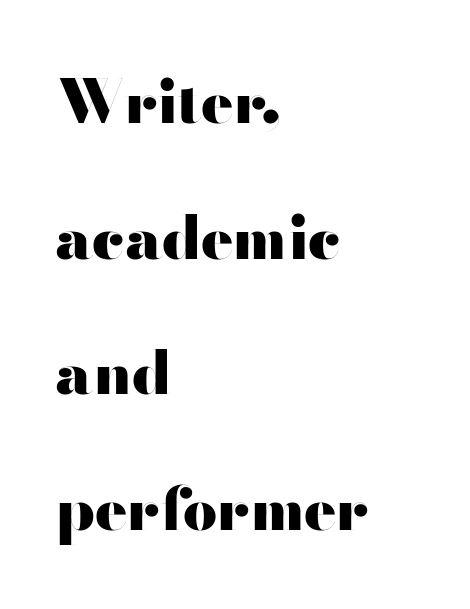
The image shows 60 px heavy, wide sans-serif type, upright; set left-aligned, loose line spacing (2.26x), normal letter spacing, not underlined; high stroke contrast and a small x-height.
